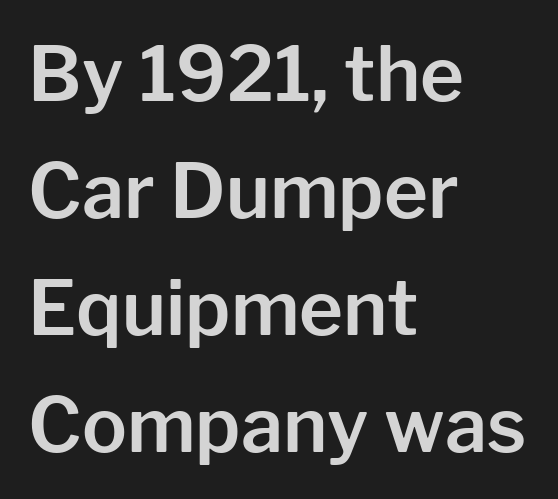
Unlike a traditional serif, this face leaves its strokes unadorned. A bare baseline throughout the passage. Character widths vary here, with narrow letters taking less room than wide ones. Every row of glyphs begins at an identical x-position on the left. Quick note: interline space is typical.
